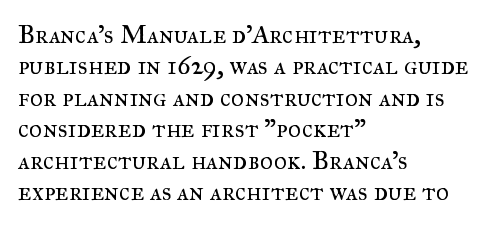
Q: Is the text bold? A: No.
Q: Is the text italic (slanted)? A: No, it is upright.
Q: Is the text underlined? A: No.
Q: How is the paragraph aligned? A: Left-aligned.
Q: Is the spacing between letters normal or unusually wide? A: Normal.
